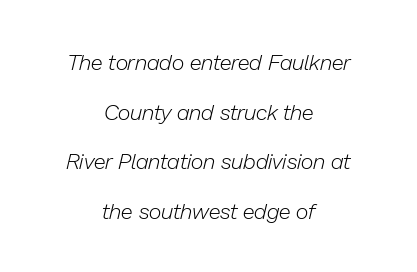
{"italic": "yes", "lean": "right", "slant_degrees": 13, "bold": "no", "underline": "no", "align": "center", "line_spacing": "loose", "line_spacing_ratio": 2.26, "letter_spacing": "normal", "letter_spacing_em": 0.0, "glyph_px": 22}
